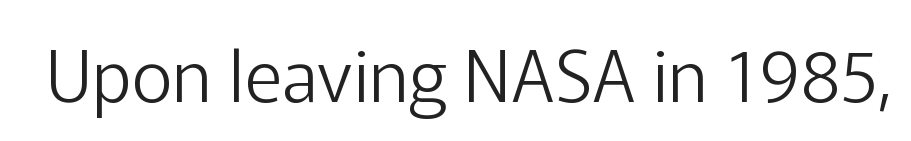
{"serif": "no", "italic": "no", "bold": "no", "weight": "light", "width": "normal", "stroke_contrast": "low", "x_height": "medium", "monospaced": "no", "underline": "no", "letter_spacing": "normal", "letter_spacing_em": 0.0, "glyph_px": 72}
